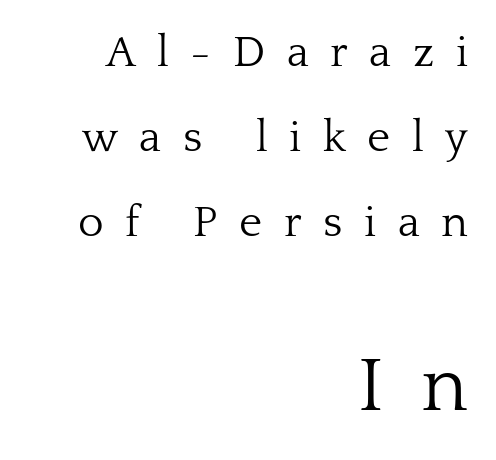
{"serif": "yes", "italic": "no", "bold": "no", "weight": "light", "width": "normal", "stroke_contrast": "low", "x_height": "medium", "monospaced": "no", "underline": "no", "align": "right", "line_spacing": "loose", "line_spacing_ratio": 1.93, "letter_spacing": "wide", "letter_spacing_em": 0.49, "larger_block": "second", "size_ratio": 1.75, "glyph_px": 77}
